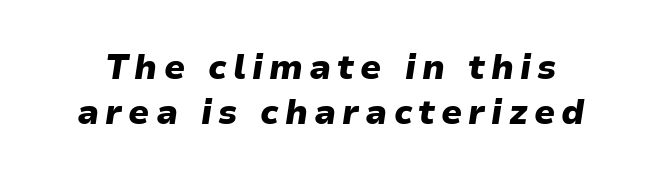
The passage shown leans; its letterforms are oblique. Compared with typical paragraphs, the rows here are spaced about the same. A typesetter would call this proportional, since set widths differ per character. Just letters on the line, the space beneath them empty. Students, this is bold: see how much ink each stroke carries.
